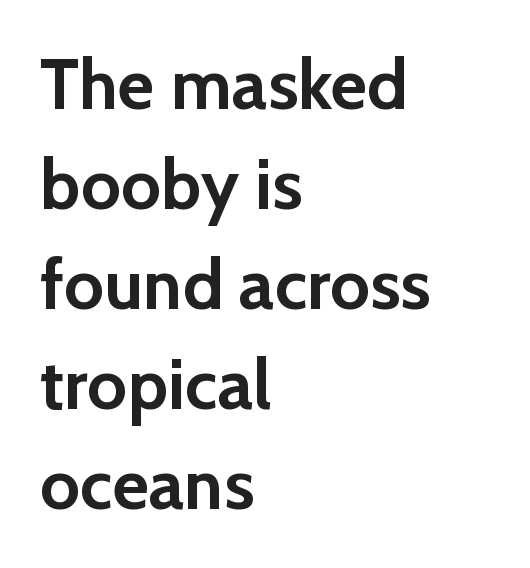
Words appear dense and cohesive because spacing is normal. The font family rendered here belongs to the sans-serif group. A classic flush-left, rag-right setting is used for this passage. The specimen omits any rule beneath the text block's lines. Thick stems and heavy bowls — unmistakably bold. The designer left line spacing at the default.
